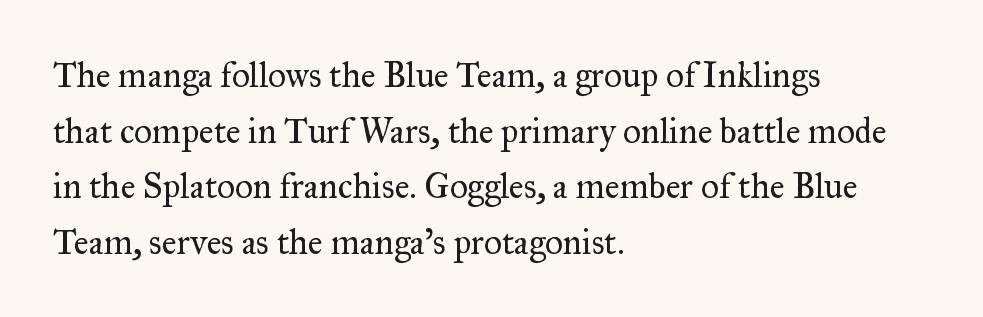
Q: Is the text bold? A: No.
Q: Is the text italic (slanted)? A: No, it is upright.
Q: Is the typeface a serif or a sans-serif typeface? A: Serif.
Q: Is the text underlined? A: No.
Q: How is the paragraph aligned? A: Left-aligned.
Q: Is the spacing between letters normal or unusually wide? A: Normal.
Q: Is the spacing between lines tight, normal or loose? A: Normal.
Q: Width (condensed, normal, or wide)? A: Normal.
Q: Stroke contrast? A: Medium.
Q: x-height? A: Small.
Q: Monospaced? A: No.
